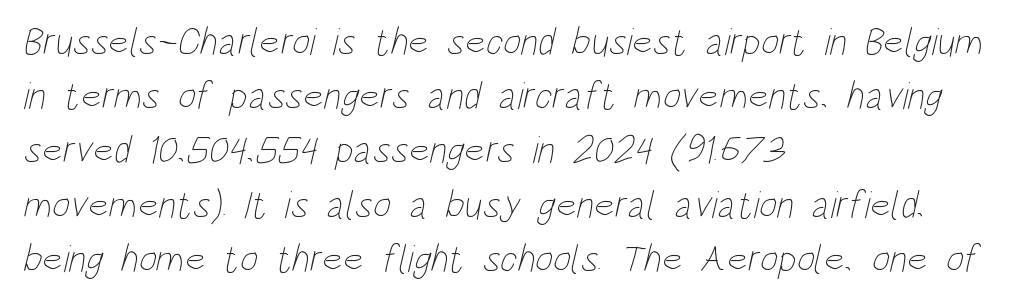
The image shows 39 px thin, condensed type; set left-aligned, normal line spacing (1.39x), normal letter spacing, not underlined; low stroke contrast and a large x-height.
